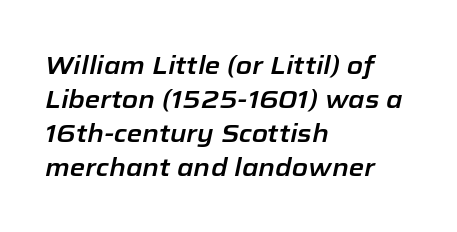
The specimen omits any rule beneath the text block's lines. The gaps between neighbouring characters are ordinary and unremarkable. Successive baselines arrive at the customary interval. A typesetter would mark this as italic. The setting favours the left margin, as ordinary paragraphs usually do.
